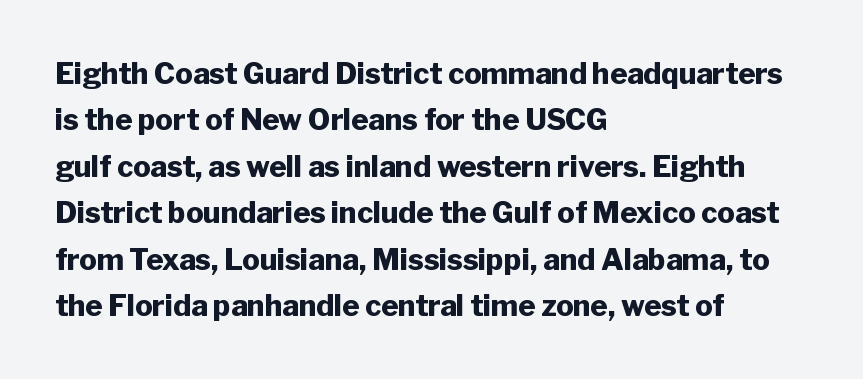
Classification — sans serif. This sample is left-justified, so line endings fall wherever the words run out. The letters sit at their default tracking, neither squeezed nor spread. How heavy is the stroke? Heavy — this is a bold. The passage shown is typed in a proportional face where columns would drift. This sample uses an upright cut, with every glyph sitting square on the baseline.
